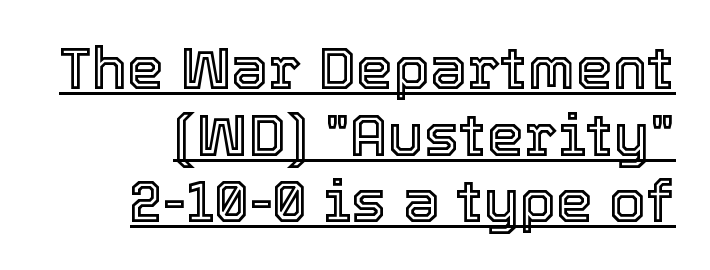
Spacing between characters is what you'd get straight out of the box. A typesetter would call this leading minimal, almost set solid. You can tell it's not italic because the verticals are truly vertical. The typesetter has applied underlining to the passage shown. The face used here is proportionally spaced, like ordinary book or web type.
